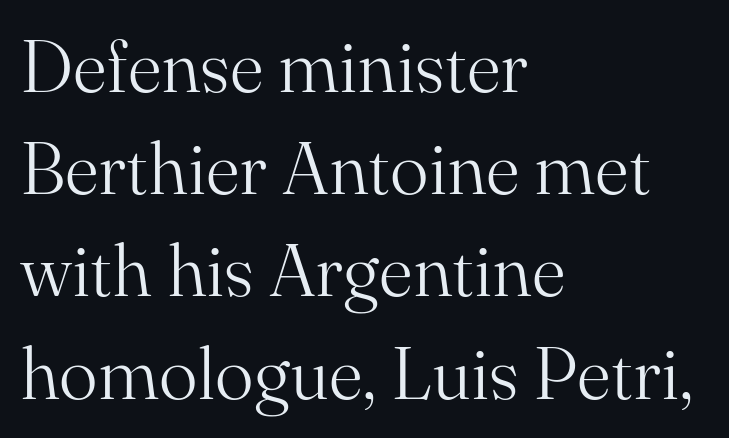
Typographically, this falls in the serif category. The baseline area is clear. The rows are spaced the way most documents space them. Here the designer chose a conventional face with non-uniform glyph widths.
